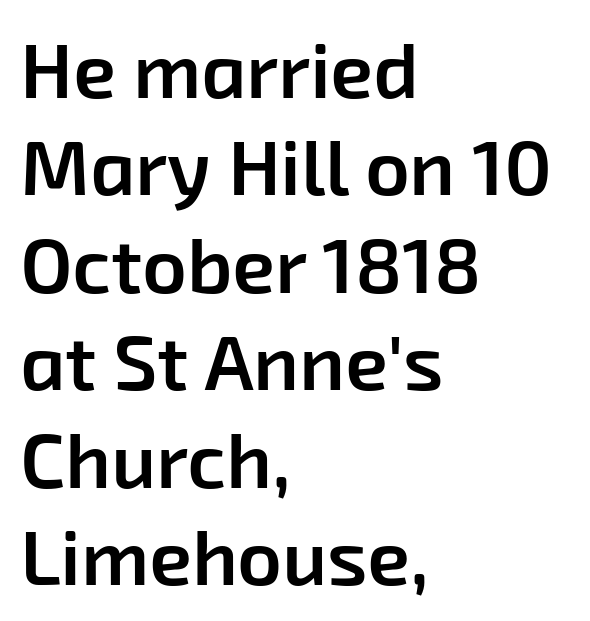
Q: Is the text bold? A: Semi-bold.
Q: Is the typeface a serif or a sans-serif typeface? A: Sans-serif.
Q: Is the text underlined? A: No.
Q: How is the paragraph aligned? A: Left-aligned.
Q: Is the spacing between letters normal or unusually wide? A: Normal.
Q: Is the spacing between lines tight, normal or loose? A: Normal.
Q: Width (condensed, normal, or wide)? A: Normal.
Q: Stroke contrast? A: Low.
Q: x-height? A: Medium.
Q: Monospaced? A: No.
